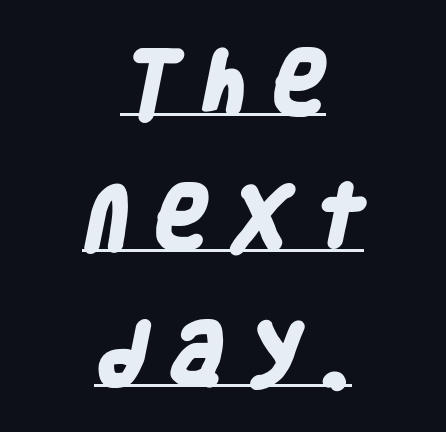
Q: Is the text bold? A: Yes.
Q: Is the typeface a serif or a sans-serif typeface? A: Sans-serif.
Q: Is the text underlined? A: Yes.
Q: How is the paragraph aligned? A: Centered.
Q: Is the spacing between letters normal or unusually wide? A: Unusually wide.
Q: Is the spacing between lines tight, normal or loose? A: Loose.
Q: Width (condensed, normal, or wide)? A: Condensed.
Q: Stroke contrast? A: Low.
Q: x-height? A: Large.
Q: Monospaced? A: No.
